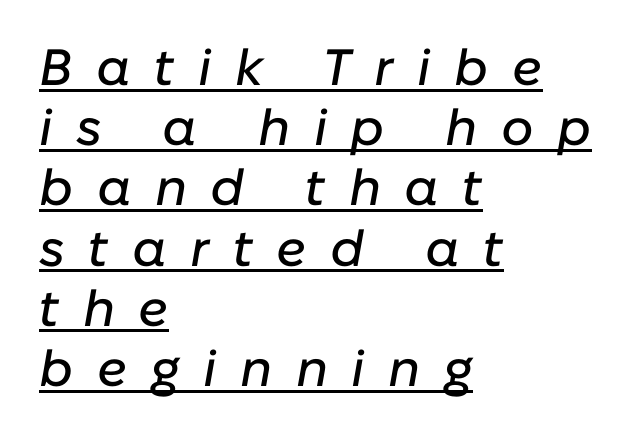
The image shows 51 px text type, italic (leaning right); set left-aligned, line spacing 1.18x, unusually wide letter spacing (+0.46 em), underlined; low stroke contrast and a medium x-height.
